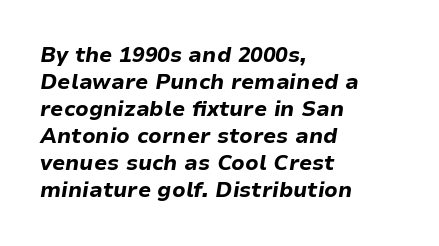
The passage shown has conventional tracking throughout. If you drew a ruler down the left edge, every line would touch it. As a designer I'd log this as weight 700, bold. When letters slant like this, we call the style italic. A typesetter would call this leading conventional body-copy spacing. Descenders hang freely into open space.
